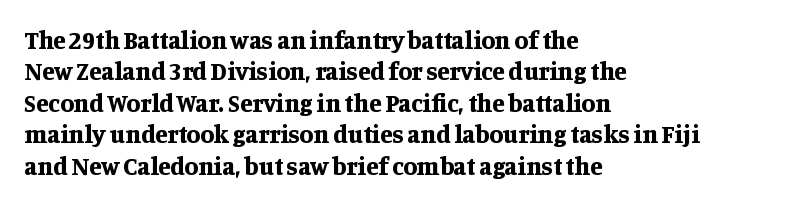
The image shows 25 px bold type, upright; set left-aligned, normal line spacing (1.26x), normal letter spacing, not underlined.
